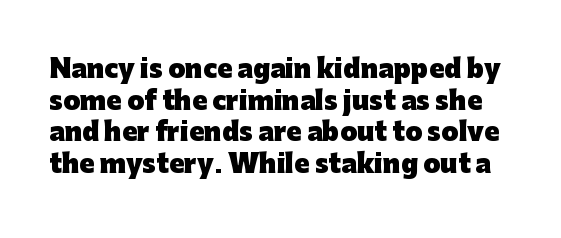
{"italic": "no", "bold": "yes", "underline": "no", "line_spacing": "normal", "line_spacing_ratio": 1.27, "letter_spacing": "normal", "letter_spacing_em": 0.0, "glyph_px": 25}
